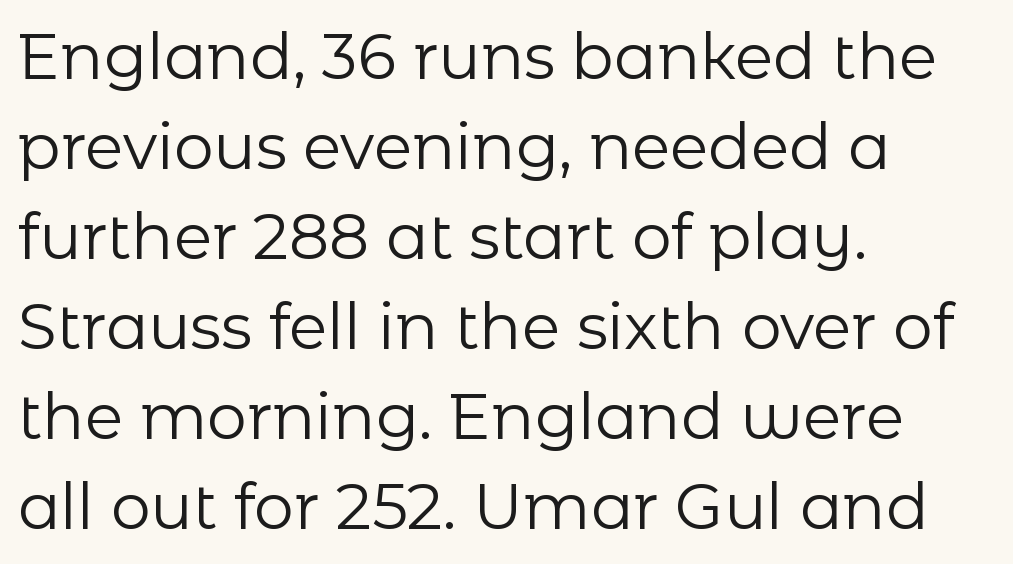
The image shows 63 px regular-weight sans-serif type, upright; set left-aligned, normal line spacing (1.43x), normal letter spacing, not underlined; low stroke contrast and a medium x-height.
